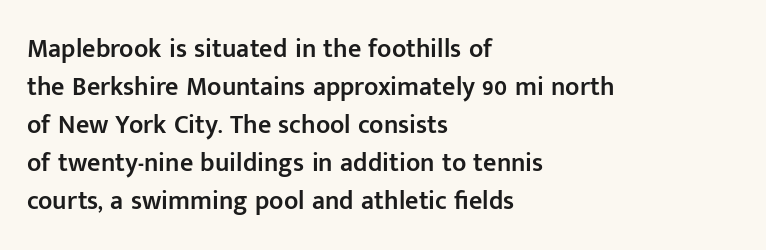
The image shows 26 px text type, upright; set left-aligned, normal line spacing (1.46x), normal letter spacing, not underlined.
